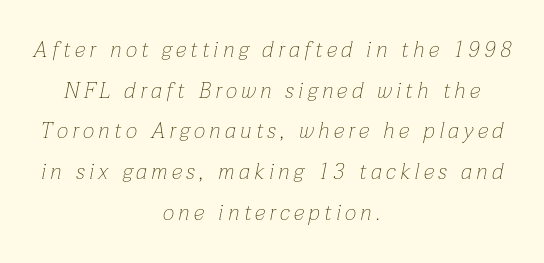
The image shows 22 px text type, italic (leaning right); set centered, line spacing 1.85x, unusually wide letter spacing (+0.2 em), not underlined.
